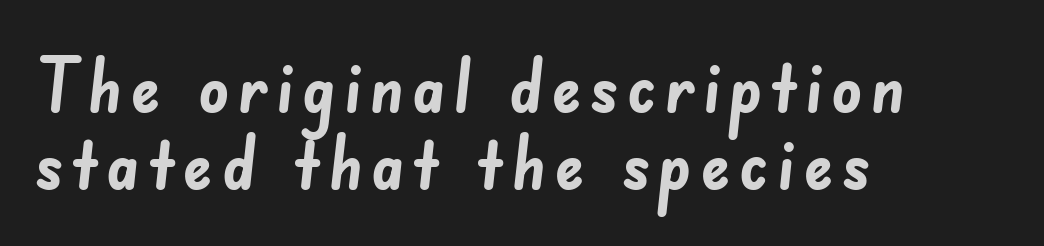
{"serif": "no", "bold": "yes", "weight": "semibold", "width": "normal", "stroke_contrast": "low", "x_height": "small", "monospaced": "no", "underline": "no", "align": "left", "line_spacing": "tight", "line_spacing_ratio": 1.03, "glyph_px": 75}
